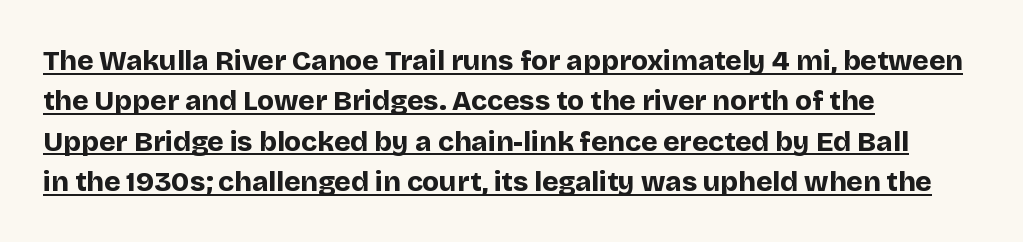
The image shows 28 px bold sans-serif type, upright; set left-aligned, normal line spacing (1.44x), normal letter spacing, underlined; low stroke contrast and a large x-height.
